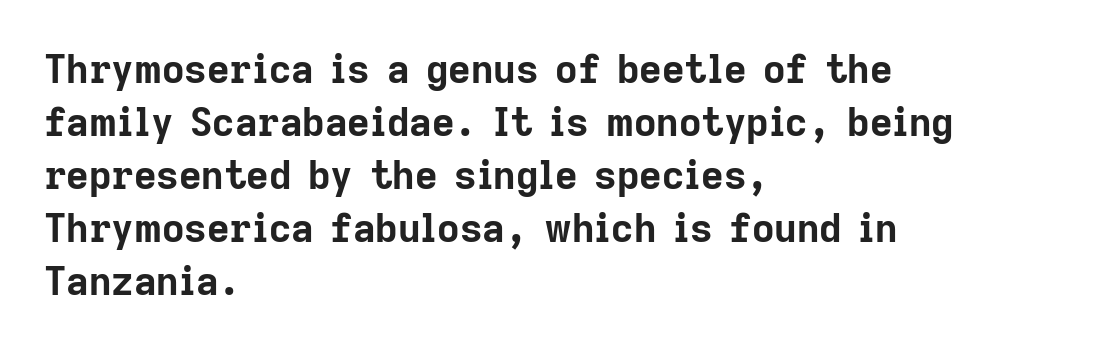
The image shows 39 px bold sans-serif type, upright; set left-aligned, normal line spacing (1.36x), normal letter spacing, not underlined; low stroke contrast and a medium x-height.
